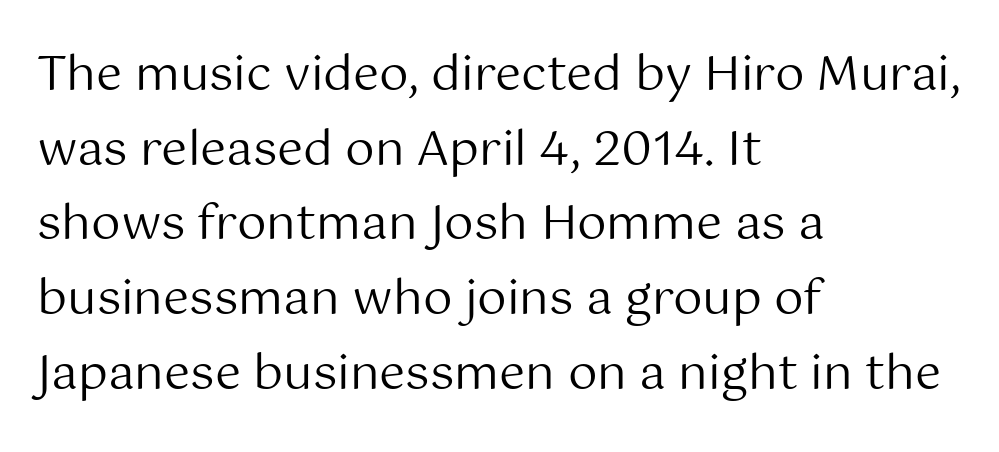
The type sits square on the baseline with zero lean. This rendering features lettering with no underline. Nobody touched the tracking dial on this one. The space between consecutive lines is moderate.
